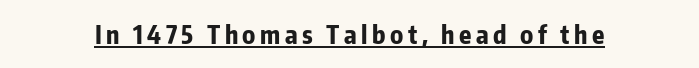
{"italic": "no", "bold": "yes", "underline": "yes", "glyph_px": 25}
